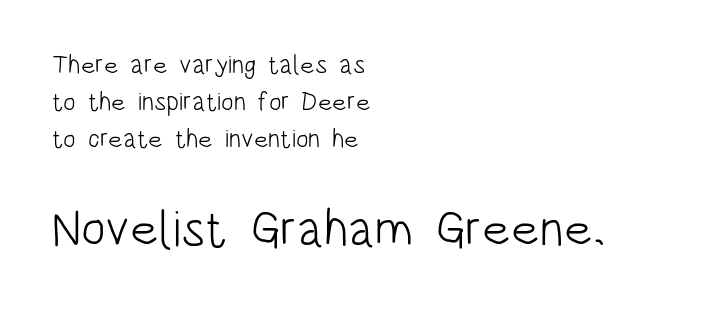
{"serif": "no", "italic": "no", "bold": "no", "weight": "light", "width": "condensed", "stroke_contrast": "low", "x_height": "large", "monospaced": "no", "underline": "no", "align": "left", "line_spacing": "normal", "line_spacing_ratio": 1.43, "letter_spacing": "normal", "letter_spacing_em": 0.0, "larger_block": "second", "size_ratio": 1.96, "glyph_px": 51}
